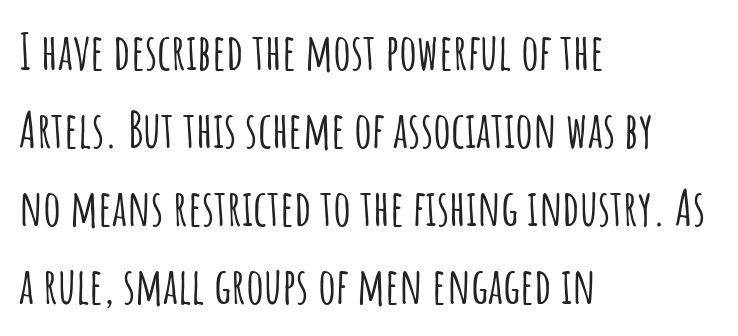
{"serif": "no", "italic": "no", "width": "condensed", "stroke_contrast": "low", "x_height": "large", "monospaced": "no", "underline": "no", "align": "left", "line_spacing": "normal", "line_spacing_ratio": 1.56, "letter_spacing": "normal", "letter_spacing_em": 0.0, "glyph_px": 50}
